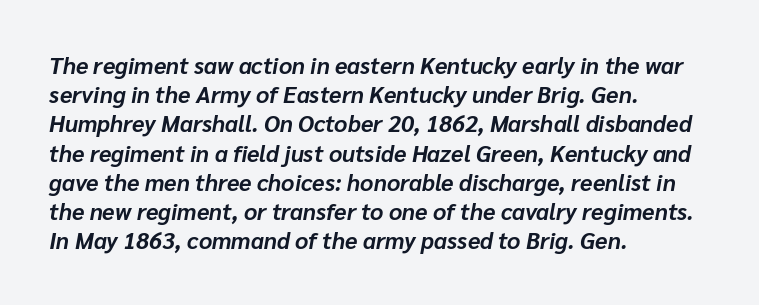
{"italic": "yes", "lean": "right", "slant_degrees": 10, "bold": "yes", "underline": "no", "align": "left", "line_spacing": "normal", "line_spacing_ratio": 1.27, "letter_spacing": "normal", "letter_spacing_em": 0.0, "glyph_px": 23}
